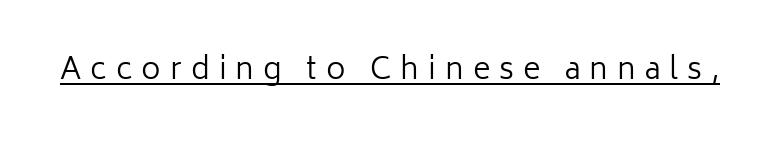
The image shows 30 px regular-weight sans-serif type, upright; set unusually wide letter spacing (+0.3 em), underlined; low stroke contrast and a medium x-height.
